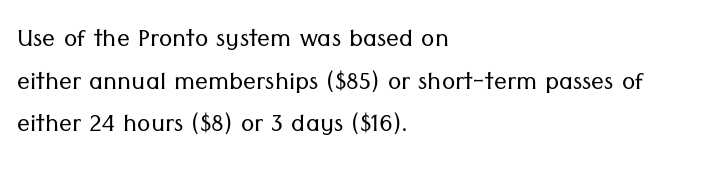
Q: Is the text bold? A: No.
Q: Is the text italic (slanted)? A: No, it is upright.
Q: Is the typeface a serif or a sans-serif typeface? A: Sans-serif.
Q: Is the text underlined? A: No.
Q: How is the paragraph aligned? A: Left-aligned.
Q: Is the spacing between letters normal or unusually wide? A: Normal.
Q: Is the spacing between lines tight, normal or loose? A: Normal.
Q: Width (condensed, normal, or wide)? A: Normal.
Q: Stroke contrast? A: Low.
Q: x-height? A: Medium.
Q: Monospaced? A: No.
